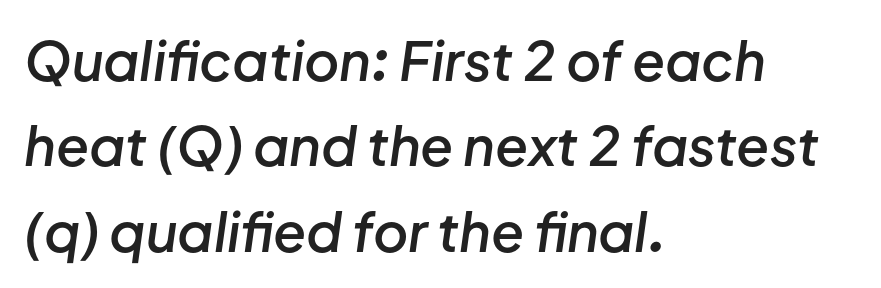
{"italic": "yes", "lean": "right", "slant_degrees": 8, "bold": "semi", "weight": "semibold", "width": "normal", "stroke_contrast": "low", "x_height": "medium", "monospaced": "no", "underline": "no", "align": "left", "line_spacing": "normal", "line_spacing_ratio": 1.58, "letter_spacing": "normal", "letter_spacing_em": 0.0, "glyph_px": 54}
